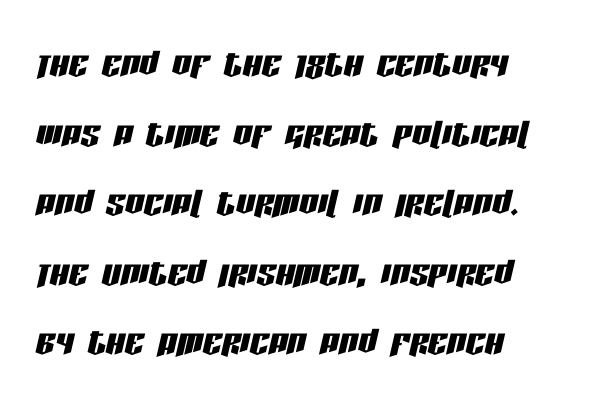
Line beginnings align vertically; line endings do not. Plain, unruled lines of type. The horizontal fit of the characters is conventional and even. Italic? Definitely — the glyphs are oblique. Is there much room between lines? A standard amount, neither cramped nor airy.
